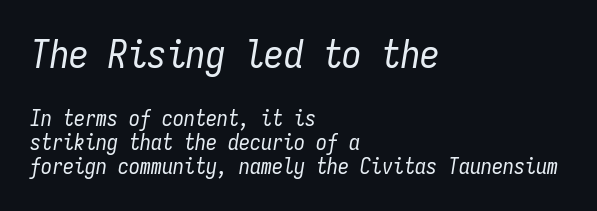
Q: Is the text bold? A: No.
Q: Is the text italic (slanted)? A: Yes, it leans right by about 9 degrees.
Q: Is the text underlined? A: No.
Q: How is the paragraph aligned? A: Left-aligned.
Q: Is the spacing between letters normal or unusually wide? A: Normal.
Q: Is the spacing between lines tight, normal or loose? A: Tight.
Q: Which block of text is set in a larger size, the first (top) or the second (bottom)? A: The first (top) one.
Q: Width (condensed, normal, or wide)? A: Condensed.
Q: Stroke contrast? A: Low.
Q: x-height? A: Medium.
Q: Monospaced? A: Yes.
